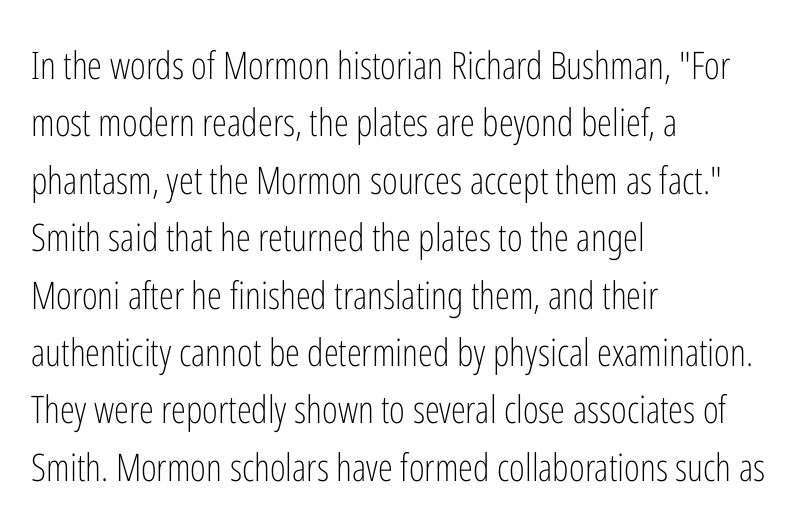
Q: Is the text bold? A: No.
Q: Is the text italic (slanted)? A: No, it is upright.
Q: Is the typeface a serif or a sans-serif typeface? A: Sans-serif.
Q: Is the text underlined? A: No.
Q: How is the paragraph aligned? A: Left-aligned.
Q: Is the spacing between letters normal or unusually wide? A: Normal.
Q: Is the spacing between lines tight, normal or loose? A: Normal.
Q: Width (condensed, normal, or wide)? A: Condensed.
Q: Stroke contrast? A: Low.
Q: x-height? A: Medium.
Q: Monospaced? A: No.
